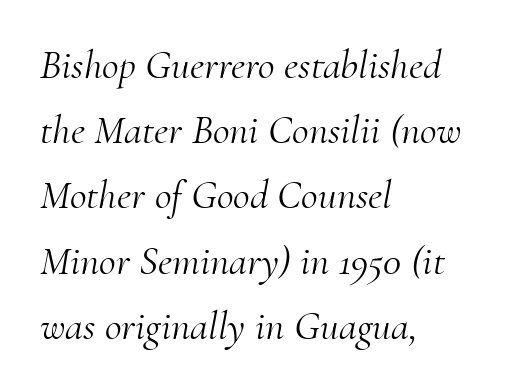
The image shows 41 px light serif type, italic (leaning right); set left-aligned, normal line spacing (1.59x), normal letter spacing, not underlined; medium stroke contrast and a small x-height.
